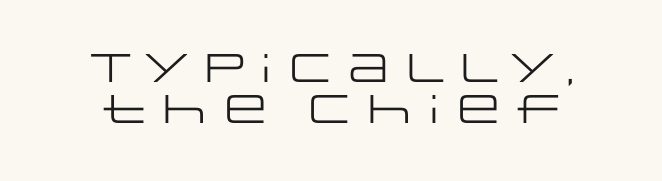
Upright lettering throughout. Are there feet on the stems? There aren't — it's a sans. Heaviness? Minimal to ordinary, like unemphasized prose. A bare baseline throughout the passage. Varying glyph widths throughout — classic text-font behaviour. Each word holds together tightly as a unit, with standard inter-letter gaps.
